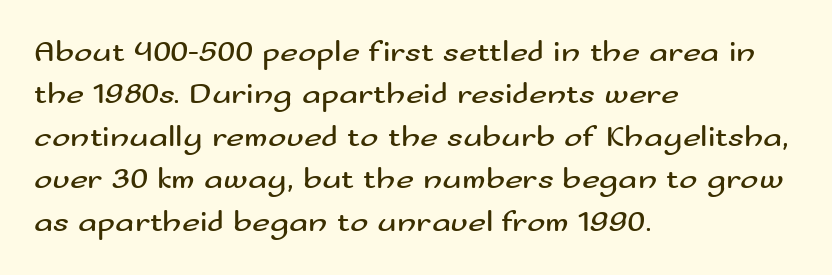
{"serif": "no", "italic": "no", "bold": "no", "weight": "regular", "width": "wide", "stroke_contrast": "medium", "x_height": "small", "monospaced": "no", "underline": "no", "align": "left", "line_spacing": "normal", "line_spacing_ratio": 1.37, "letter_spacing": "normal", "letter_spacing_em": 0.0, "glyph_px": 31}
